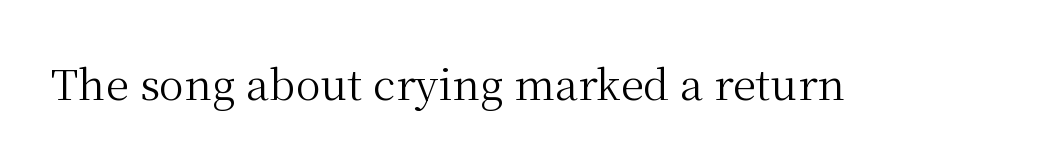
Q: Is the text bold? A: No.
Q: Is the text italic (slanted)? A: No, it is upright.
Q: Is the typeface a serif or a sans-serif typeface? A: Serif.
Q: Is the text underlined? A: No.
Q: Is the spacing between letters normal or unusually wide? A: Normal.
Q: Width (condensed, normal, or wide)? A: Normal.
Q: Stroke contrast? A: Medium.
Q: x-height? A: Medium.
Q: Monospaced? A: No.
